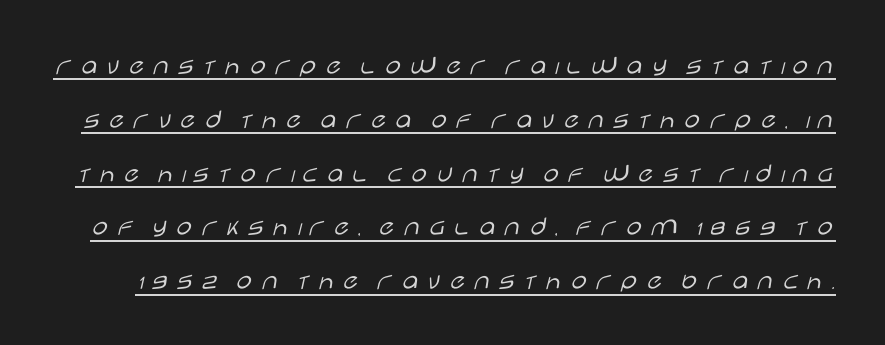
Counters stay open thanks to moderate or lighter strokes. In terms of letterform style, serifs are entirely absent. These lines are rendered in a variable-pitch font. Widely set lines give the paragraph a tall, airy silhouette.
